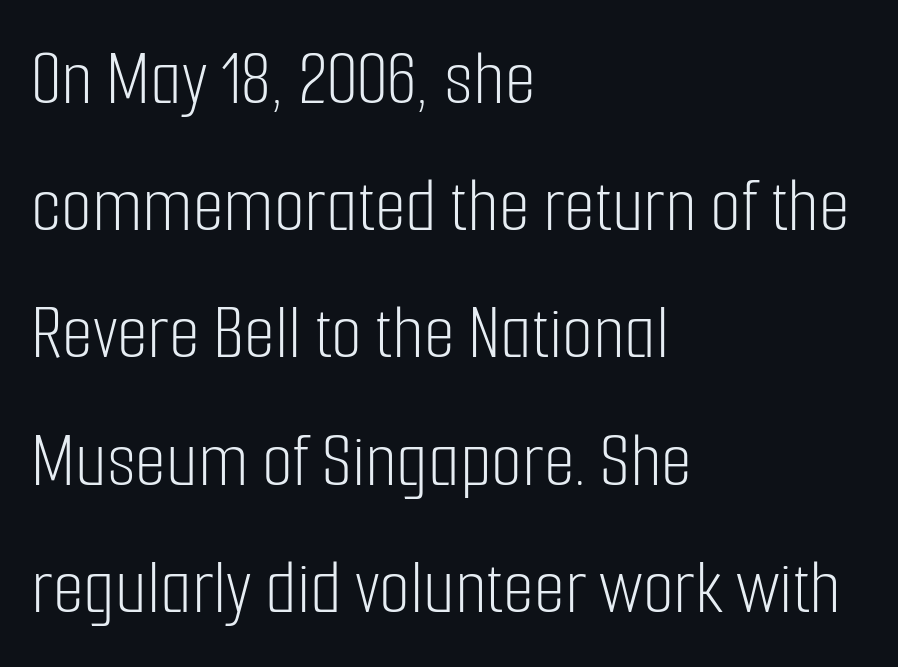
A sans-serif font was chosen for this passage. Here the designer chose a conventional face with non-uniform glyph widths. A roman cut, with each character standing at attention. Spacing between characters is what you'd get straight out of the box.
